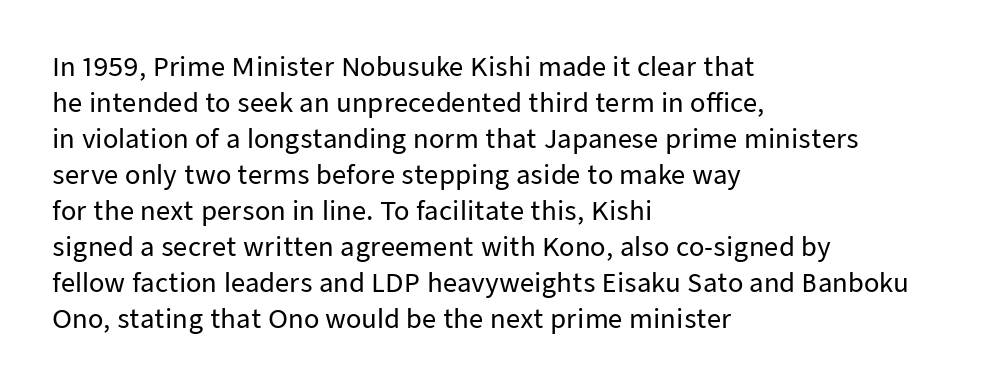
Vertically, the passage feels balanced, rows spaced as you'd expect. Every character sits straight up, as roman type does. A typesetter would call this zero additional tracking. Each line starts at the same left margin while the right side varies. Descenders are the only things crossing below the line.
